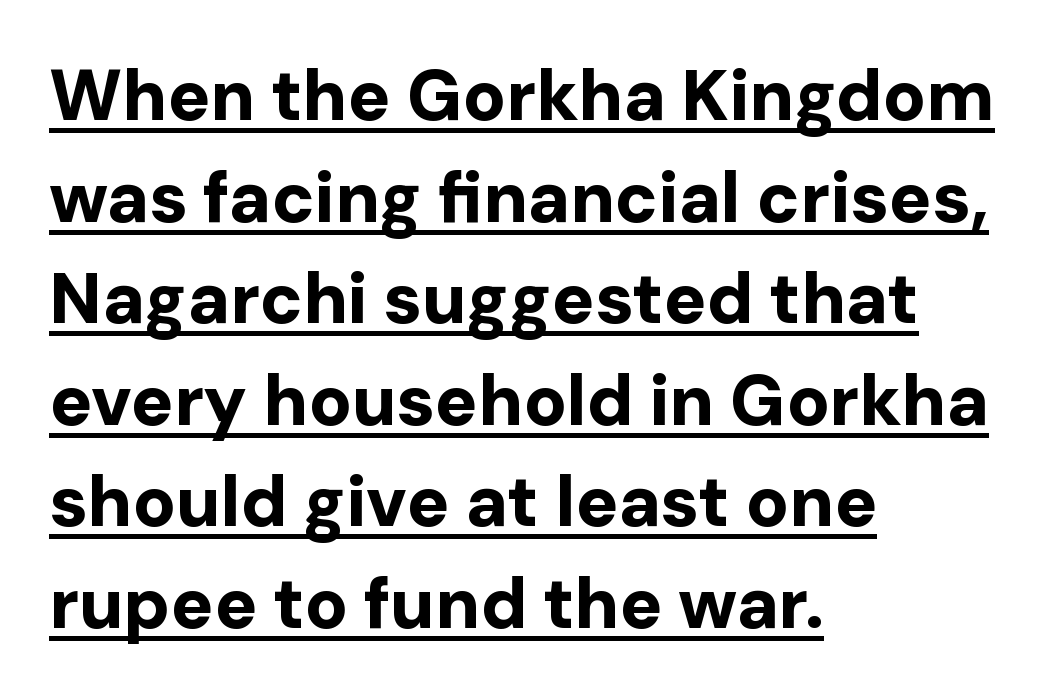
The image shows 71 px bold sans-serif type, upright; set left-aligned, normal line spacing (1.43x), normal letter spacing, underlined; low stroke contrast and a medium x-height.
